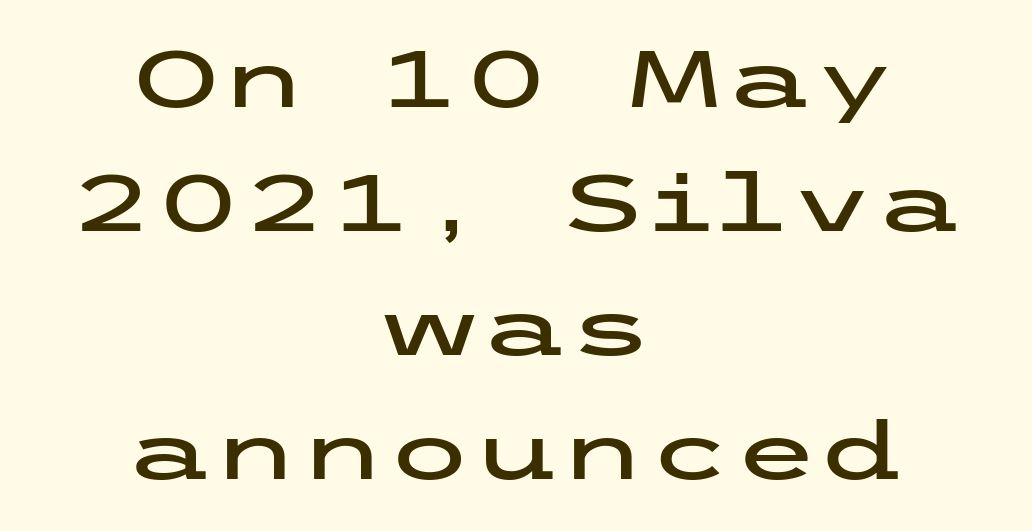
The image shows 79 px wide sans-serif type, upright; set centered, normal line spacing (1.57x), normal letter spacing, not underlined; low stroke contrast and a medium x-height.
